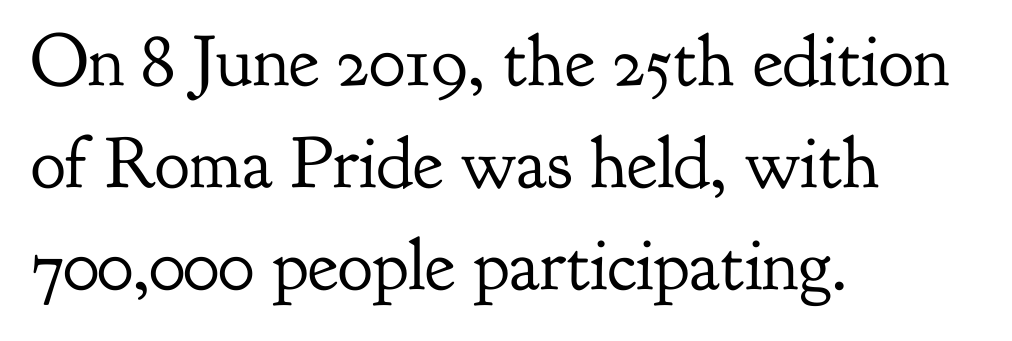
Q: Is the text bold? A: No.
Q: Is the text italic (slanted)? A: No, it is upright.
Q: Is the typeface a serif or a sans-serif typeface? A: Serif.
Q: Is the text underlined? A: No.
Q: How is the paragraph aligned? A: Left-aligned.
Q: Is the spacing between letters normal or unusually wide? A: Normal.
Q: Is the spacing between lines tight, normal or loose? A: Normal.
Q: Width (condensed, normal, or wide)? A: Normal.
Q: Stroke contrast? A: Low.
Q: x-height? A: Small.
Q: Monospaced? A: No.
